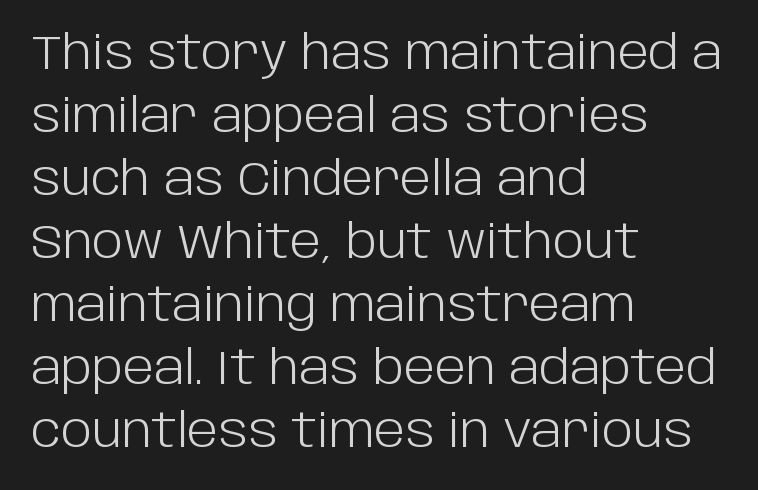
The passage shown is not bold in any degree. The passage shown stacks its lines at a standard gap. Look at the bottom of the vertical strokes: they stop flat, with no serifs. Here the glyphs are tracked normally, forming tight word shapes.
